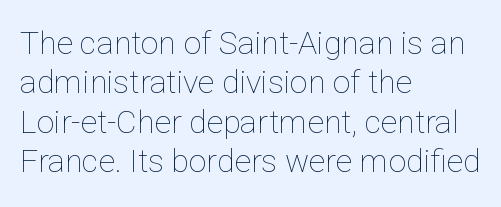
The image shows 32 px thin type, upright; set left-aligned, line spacing 1.23x, normal letter spacing, not underlined; low stroke contrast and a medium x-height.
